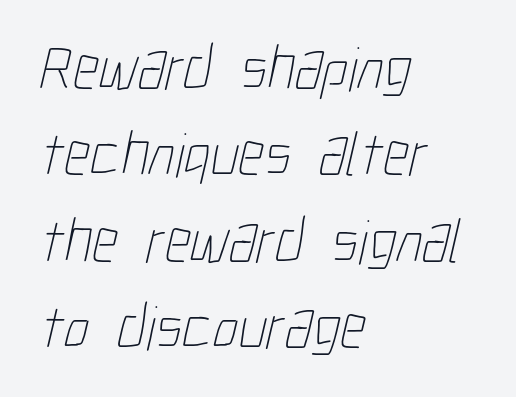
Words float on clear page, feet unadorned. Each line starts at the same left margin while the right side varies. Bold? No — there's no thickening of the strokes. This sample has the flowing, uneven cadence of proportional lettering.
